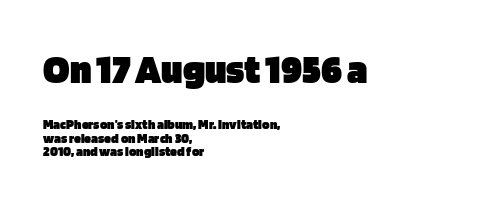
{"serif": "no", "italic": "no", "bold": "yes", "weight": "heavy", "width": "normal", "stroke_contrast": "low", "x_height": "large", "monospaced": "no", "underline": "no", "align": "left", "line_spacing": "tight", "line_spacing_ratio": 0.96, "letter_spacing": "normal", "letter_spacing_em": 0.0, "larger_block": "first", "size_ratio": 2.93, "glyph_px": 41}
